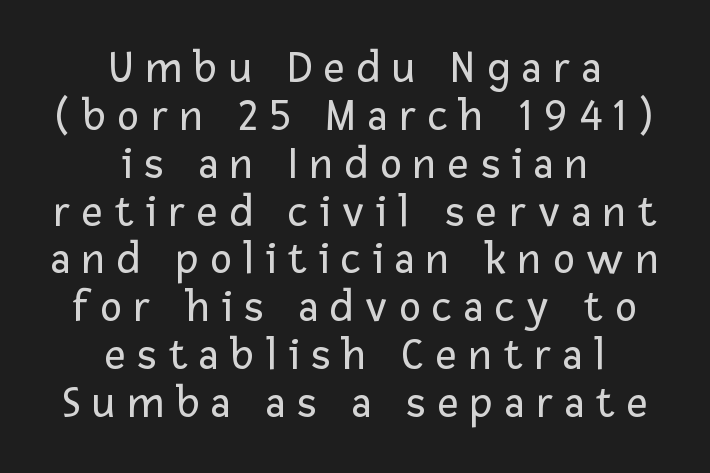
{"serif": "no", "italic": "no", "bold": "no", "weight": "regular", "width": "normal", "stroke_contrast": "low", "x_height": "medium", "monospaced": "no", "underline": "no", "align": "center", "line_spacing": "tight", "line_spacing_ratio": 1.04, "letter_spacing": "wide", "letter_spacing_em": 0.26, "glyph_px": 46}
